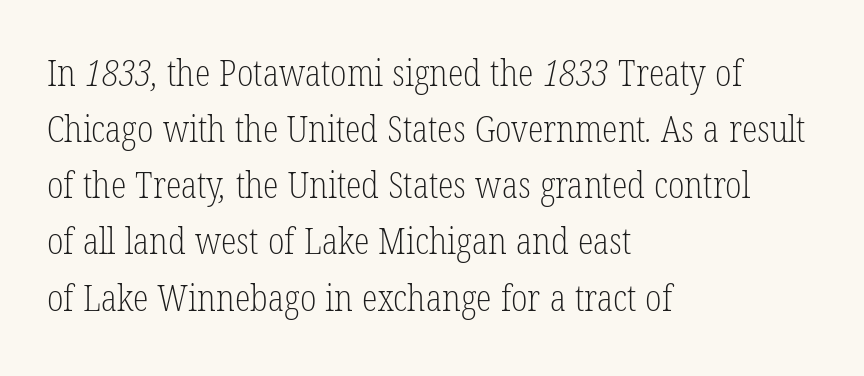
{"serif": "yes", "bold": "no", "weight": "light", "width": "condensed", "stroke_contrast": "low", "x_height": "medium", "monospaced": "no", "underline": "no", "align": "left", "line_spacing": "normal", "line_spacing_ratio": 1.56, "letter_spacing": "normal", "letter_spacing_em": 0.0, "glyph_px": 36}
